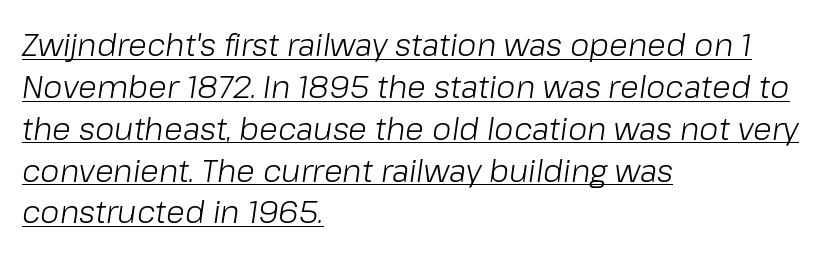
The image shows 31 px light type, italic (leaning right); set left-aligned, normal line spacing (1.35x), normal letter spacing, underlined; low stroke contrast and a medium x-height.
